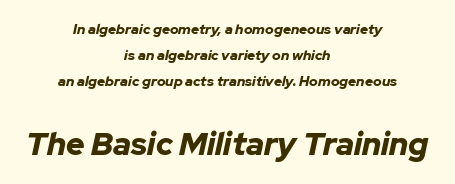
The image shows 32 px bold type, italic (leaning right); set centered, line spacing 1.84x, normal letter spacing, not underlined; the second (bottom) block is 2.29x larger; low stroke contrast and a medium x-height.
